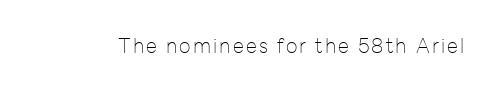
The type sits square on the baseline with zero lean. The strip under each line holds only bare page. Is the stroke heavy? The answer is a plain regular-or-lighter.
